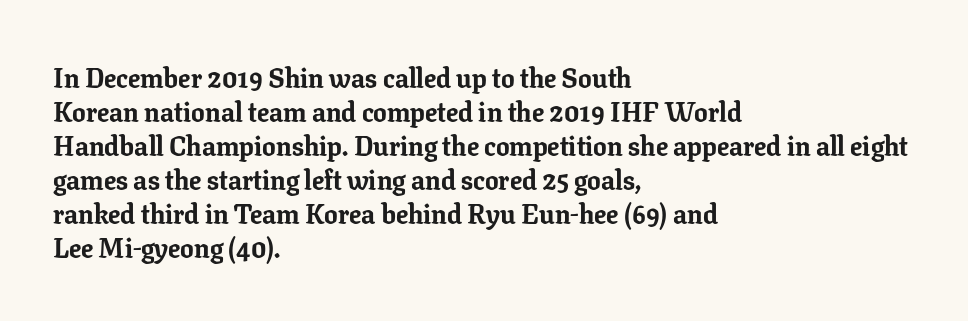
Q: Is the text bold? A: Yes.
Q: Is the text italic (slanted)? A: No, it is upright.
Q: Is the text underlined? A: No.
Q: How is the paragraph aligned? A: Left-aligned.
Q: Is the spacing between letters normal or unusually wide? A: Normal.
Q: Is the spacing between lines tight, normal or loose? A: Normal.
